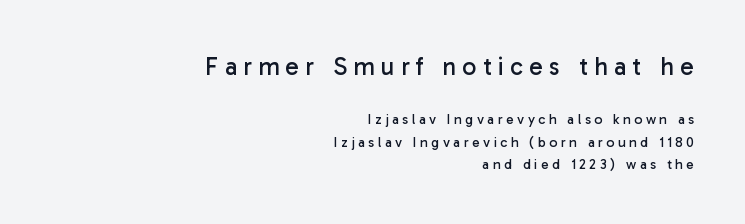
Q: Is the text bold? A: No.
Q: Is the text italic (slanted)? A: No, it is upright.
Q: Is the text underlined? A: No.
Q: How is the paragraph aligned? A: Right-aligned.
Q: Is the spacing between letters normal or unusually wide? A: Unusually wide.
Q: Is the spacing between lines tight, normal or loose? A: Normal.
Q: Which block of text is set in a larger size, the first (top) or the second (bottom)? A: The first (top) one.
